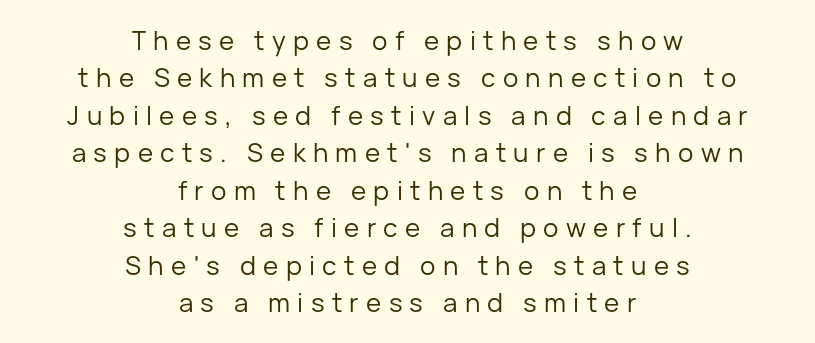
Q: Is the text bold? A: No.
Q: Is the text italic (slanted)? A: No, it is upright.
Q: Is the text underlined? A: No.
Q: How is the paragraph aligned? A: Centered.
Q: Is the spacing between letters normal or unusually wide? A: Unusually wide.
Q: Is the spacing between lines tight, normal or loose? A: Normal.
